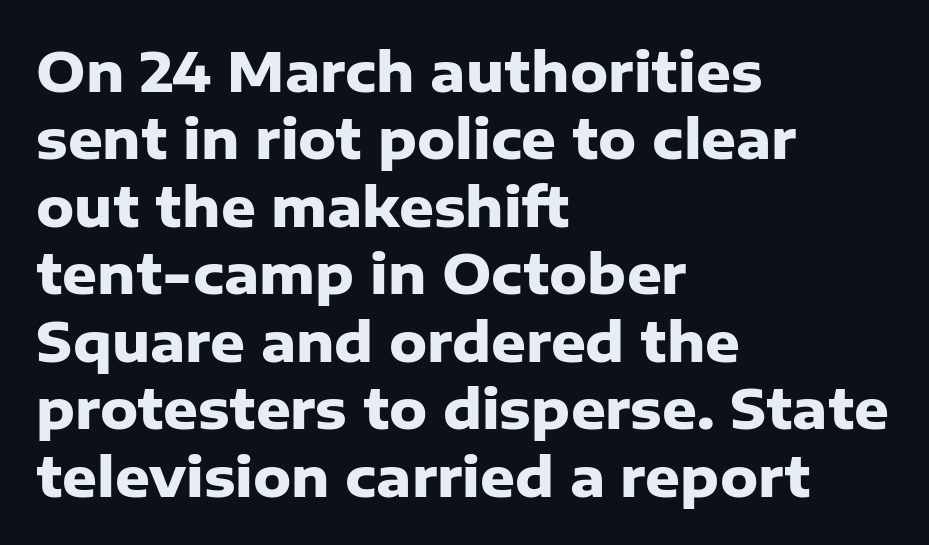
Q: Is the text bold? A: Yes.
Q: Is the text italic (slanted)? A: No, it is upright.
Q: Is the typeface a serif or a sans-serif typeface? A: Sans-serif.
Q: Is the text underlined? A: No.
Q: How is the paragraph aligned? A: Left-aligned.
Q: Is the spacing between letters normal or unusually wide? A: Normal.
Q: Is the spacing between lines tight, normal or loose? A: Normal.
Q: Width (condensed, normal, or wide)? A: Normal.
Q: Stroke contrast? A: Low.
Q: x-height? A: Medium.
Q: Monospaced? A: No.
